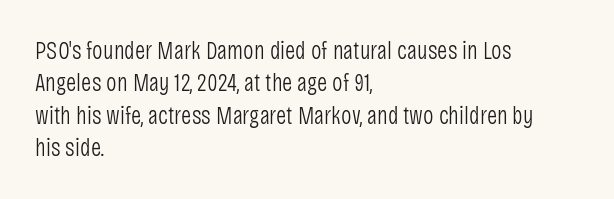
{"italic": "no", "bold": "no", "underline": "no", "align": "left", "line_spacing": "normal", "line_spacing_ratio": 1.3, "letter_spacing": "normal", "letter_spacing_em": 0.0, "glyph_px": 25}
